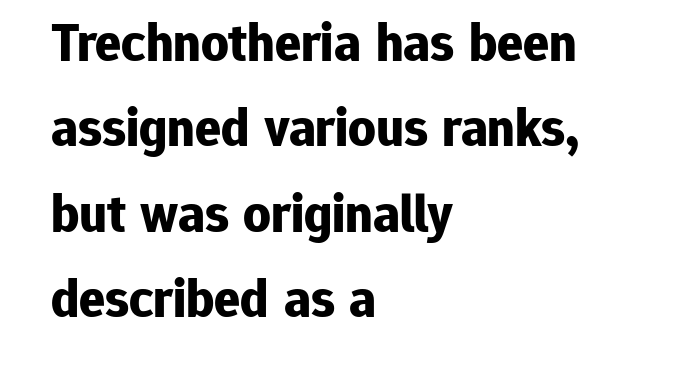
Typeset ragged right — the left edge is the straight one. Students, observe: this is what conventionally led text looks like. In terms of letterform style, serifs are entirely absent. You could not count columns in this text — the font is proportionally spaced. Unmarked baselines from the first word to the last.
